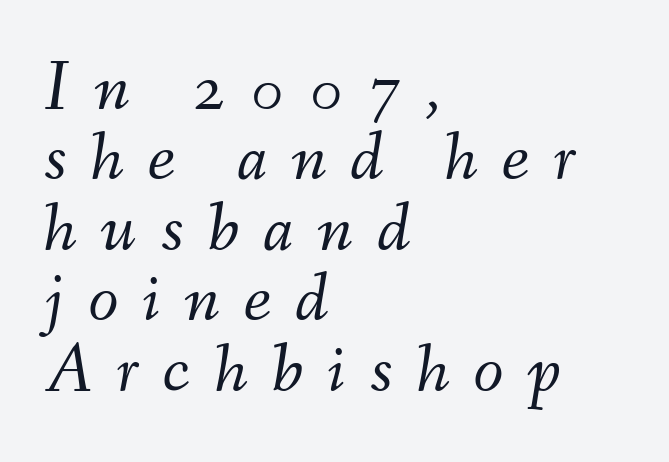
The image shows 69 px light type, italic (leaning right); set left-aligned, tight line spacing (1.02x), unusually wide letter spacing (+0.35 em), not underlined; medium stroke contrast and a small x-height.
